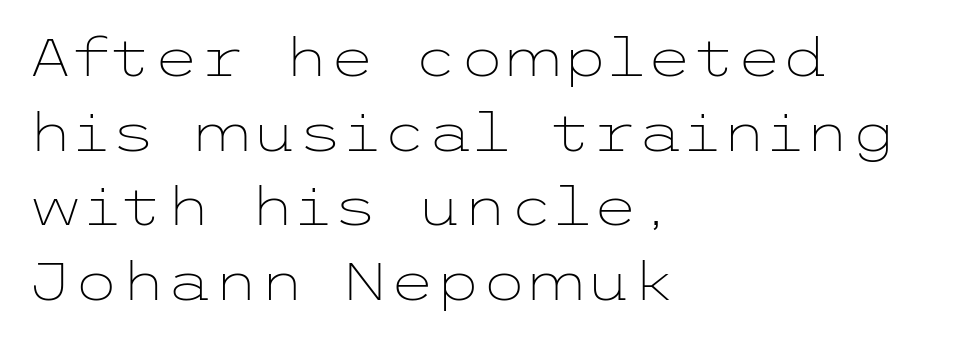
The paragraph shown leans on its left margin. Typographically, this falls in the sans-serif category. The passage shown stacks its lines at a standard gap. No extra ink here — the face is not bold. Is the letter spacing exaggerated? No — it looks like the ordinary default. Check under the words: just untouched page.
